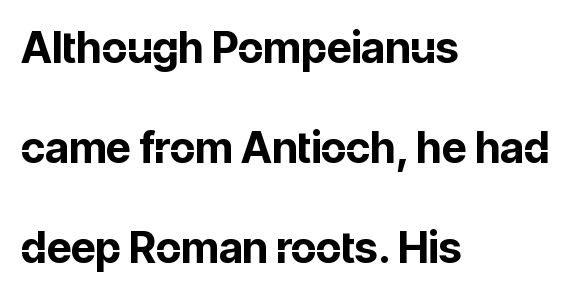
Q: Is the text bold? A: Yes.
Q: Is the text italic (slanted)? A: No, it is upright.
Q: Is the typeface a serif or a sans-serif typeface? A: Sans-serif.
Q: Is the text underlined? A: No.
Q: How is the paragraph aligned? A: Left-aligned.
Q: Is the spacing between letters normal or unusually wide? A: Normal.
Q: Is the spacing between lines tight, normal or loose? A: Loose.
Q: Width (condensed, normal, or wide)? A: Normal.
Q: Stroke contrast? A: Low.
Q: x-height? A: Medium.
Q: Monospaced? A: No.
